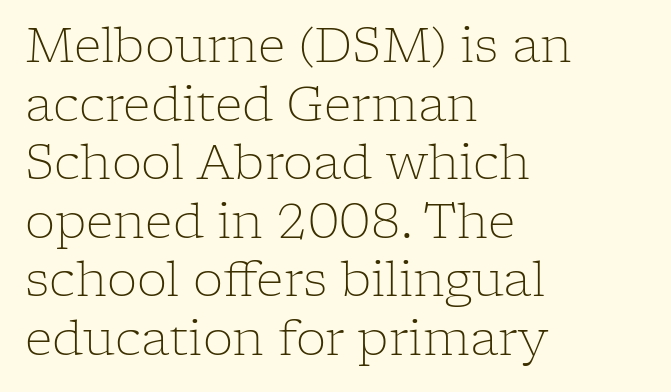
The image shows 48 px light serif type, upright; set left-aligned, line spacing 1.22x, normal letter spacing, not underlined; low stroke contrast and a medium x-height.
